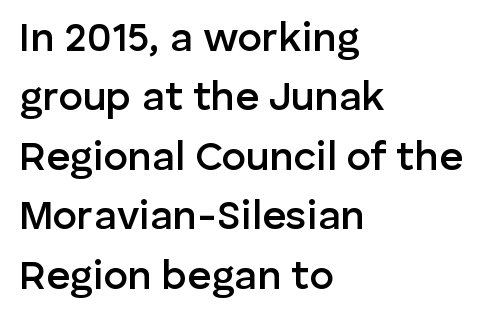
{"serif": "no", "italic": "no", "bold": "semi", "weight": "semibold", "width": "normal", "stroke_contrast": "low", "x_height": "medium", "monospaced": "no", "underline": "no", "align": "left", "line_spacing": "normal", "line_spacing_ratio": 1.45, "letter_spacing": "normal", "letter_spacing_em": 0.0, "glyph_px": 41}
